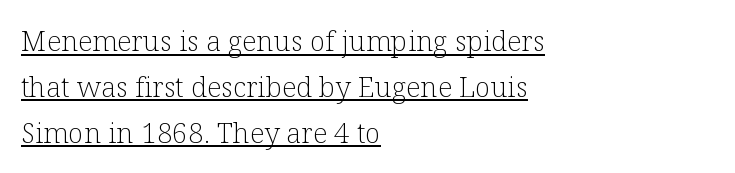
{"serif": "yes", "italic": "no", "bold": "no", "weight": "light", "width": "normal", "stroke_contrast": "low", "x_height": "medium", "monospaced": "no", "underline": "yes", "align": "left", "line_spacing": "normal", "line_spacing_ratio": 1.64, "letter_spacing": "normal", "letter_spacing_em": 0.0, "glyph_px": 28}
